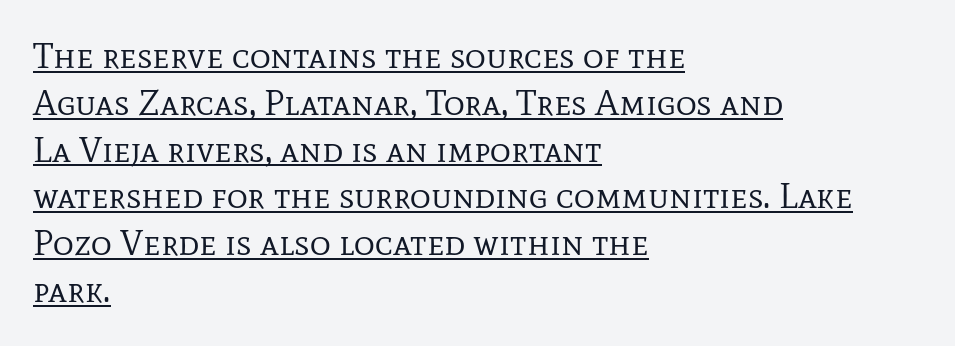
{"serif": "yes", "italic": "no", "bold": "no", "weight": "regular", "width": "normal", "stroke_contrast": "low", "x_height": "medium", "monospaced": "no", "underline": "yes", "align": "left", "line_spacing": "normal", "line_spacing_ratio": 1.3, "letter_spacing": "normal", "letter_spacing_em": 0.0, "glyph_px": 36}
